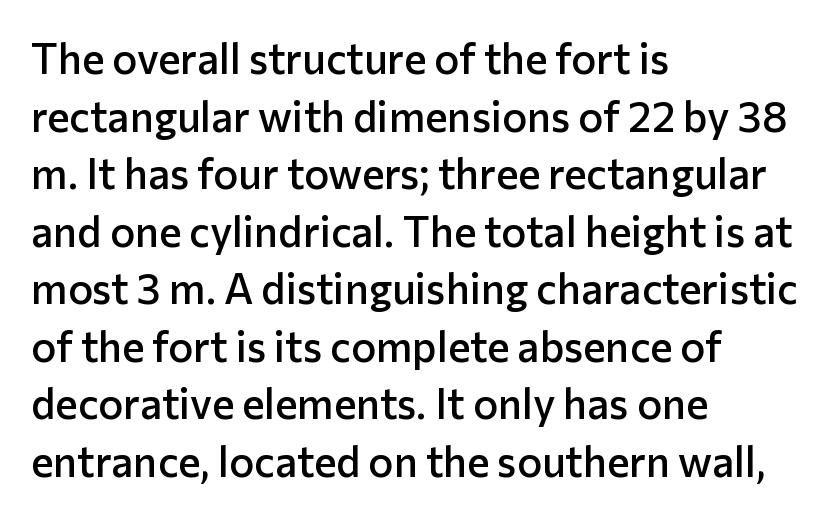
Inter-character spacing is left at the font's built-in metrics. In CSS terms this would be text-align: left. Reading down the column, the eye jumps a familiar distance to each next line. The rendering uses a semibold face; strokes are thickened but not to full bold. Is there any slant? The stems are plumb.
